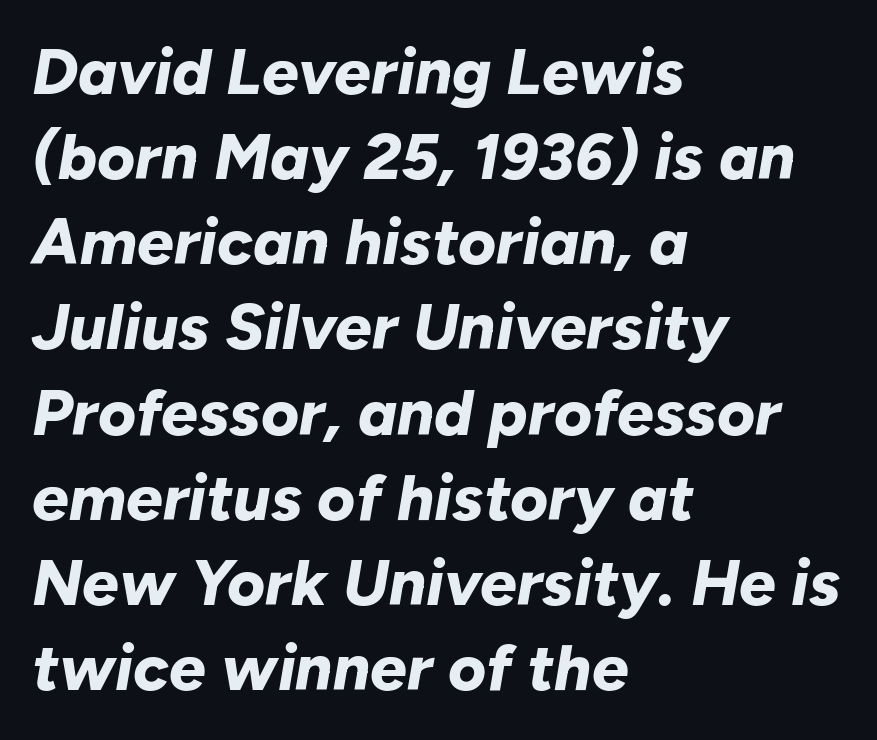
Look at the tracking — it's just the regular setting, nothing added. Varying glyph widths throughout — classic text-font behaviour. The typesetting leans heavy: a genuine bold. The gap between lines stays unmarked. The passage shown leans; its letterforms are oblique.
